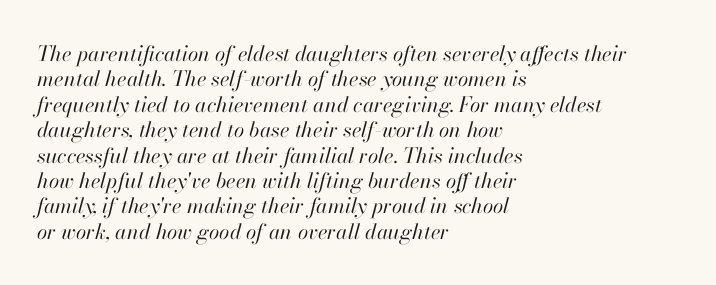
{"italic": "yes", "lean": "right", "slant_degrees": 13, "bold": "no", "underline": "no", "align": "left", "line_spacing_ratio": 1.21, "letter_spacing": "normal", "letter_spacing_em": 0.0, "glyph_px": 21}
